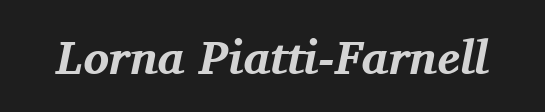
Q: Is the text bold? A: Yes.
Q: Is the text italic (slanted)? A: Yes, it leans right by about 11 degrees.
Q: Is the typeface a serif or a sans-serif typeface? A: Serif.
Q: Is the text underlined? A: No.
Q: Is the spacing between letters normal or unusually wide? A: Normal.
Q: Width (condensed, normal, or wide)? A: Normal.
Q: Stroke contrast? A: Medium.
Q: x-height? A: Medium.
Q: Monospaced? A: No.
